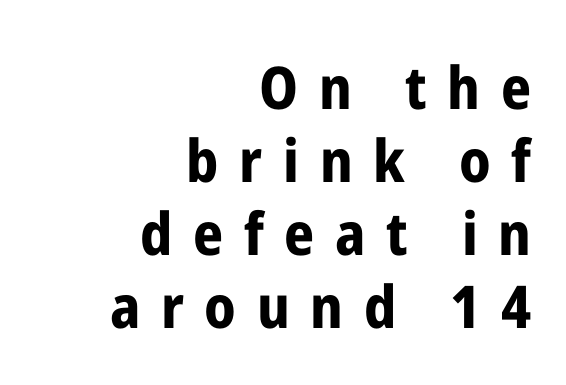
The rendering anchors every line to the right-hand side. The letters carry no serifs — their stems end cleanly without finishing strokes. A roman cut, with each character standing at attention. Spacing verdict: proportional, widths tailored to each character.
